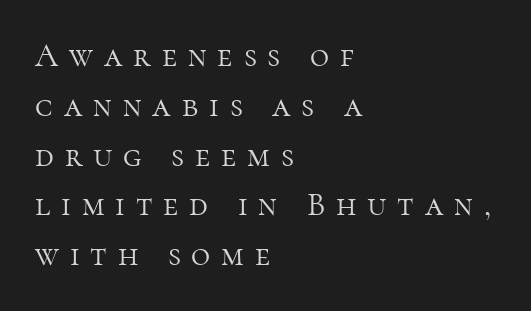
{"serif": "yes", "italic": "no", "bold": "no", "weight": "light", "width": "normal", "stroke_contrast": "high", "x_height": "medium", "monospaced": "no", "underline": "no", "align": "left", "line_spacing": "normal", "line_spacing_ratio": 1.51, "letter_spacing": "wide", "letter_spacing_em": 0.33, "glyph_px": 33}
